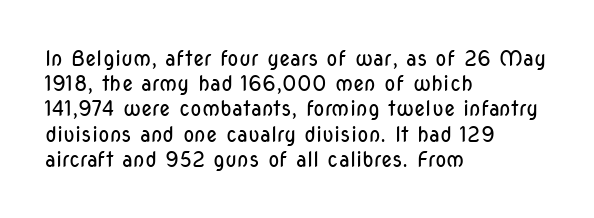
The image shows 21 px text type, upright; set left-aligned, line spacing 1.2x, normal letter spacing, not underlined.
